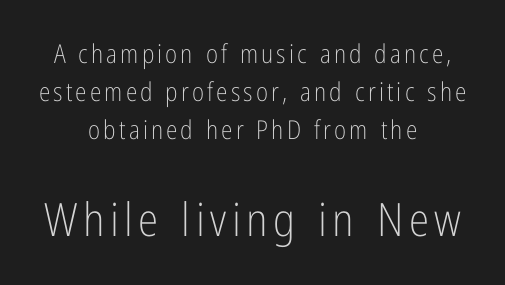
Q: Is the text bold? A: No.
Q: Is the text italic (slanted)? A: No, it is upright.
Q: Is the typeface a serif or a sans-serif typeface? A: Sans-serif.
Q: Is the text underlined? A: No.
Q: How is the paragraph aligned? A: Centered.
Q: Is the spacing between lines tight, normal or loose? A: Normal.
Q: Which block of text is set in a larger size, the first (top) or the second (bottom)? A: The second (bottom) one.
Q: Width (condensed, normal, or wide)? A: Condensed.
Q: Stroke contrast? A: Low.
Q: x-height? A: Medium.
Q: Monospaced? A: No.
